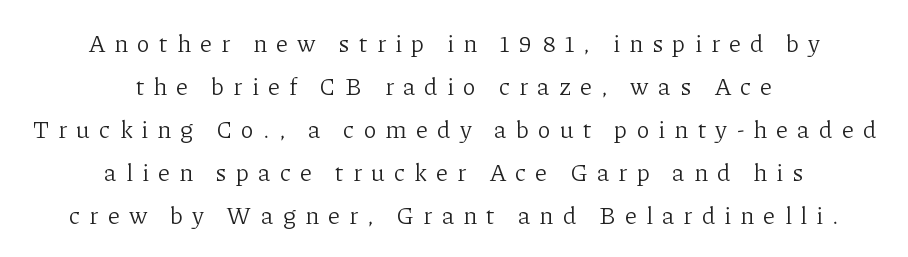
Rule under the text: the space is simply empty. Compared with typical body copy, the letter spacing here is much looser. Horizontal alignment here is central, giving a formal, balanced look. Weight class: somewhere from thin through regular. Every stem runs plumb, perpendicular to the baseline.
